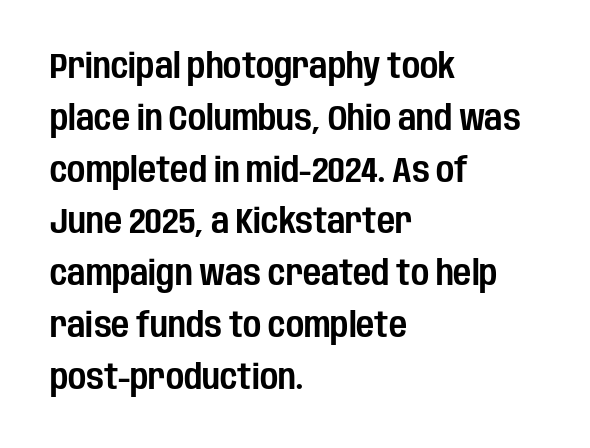
Q: Is the text italic (slanted)? A: No, it is upright.
Q: Is the typeface a serif or a sans-serif typeface? A: Sans-serif.
Q: Is the text underlined? A: No.
Q: How is the paragraph aligned? A: Left-aligned.
Q: Is the spacing between letters normal or unusually wide? A: Normal.
Q: Is the spacing between lines tight, normal or loose? A: Normal.
Q: Width (condensed, normal, or wide)? A: Condensed.
Q: Stroke contrast? A: Low.
Q: x-height? A: Large.
Q: Monospaced? A: No.
